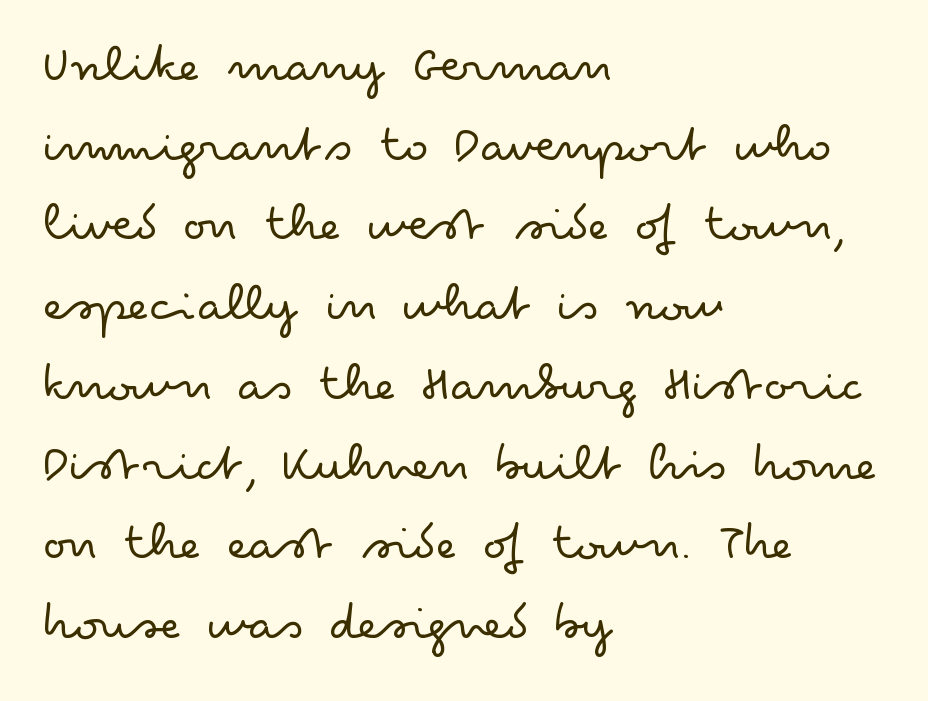
Q: Is the text bold? A: No.
Q: Is the text italic (slanted)? A: No, it is upright.
Q: Is the typeface a serif or a sans-serif typeface? A: Sans-serif.
Q: Is the text underlined? A: No.
Q: How is the paragraph aligned? A: Left-aligned.
Q: Is the spacing between letters normal or unusually wide? A: Normal.
Q: Is the spacing between lines tight, normal or loose? A: Normal.
Q: Width (condensed, normal, or wide)? A: Wide.
Q: Stroke contrast? A: Low.
Q: x-height? A: Small.
Q: Monospaced? A: No.
